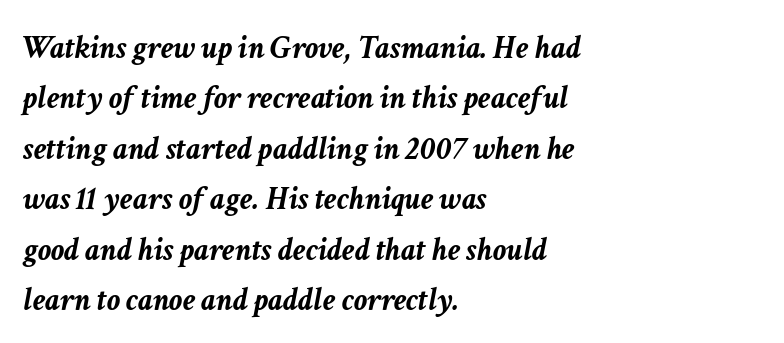
Q: Is the text bold? A: Yes.
Q: Is the text italic (slanted)? A: Yes, it leans right by about 11 degrees.
Q: Is the text underlined? A: No.
Q: How is the paragraph aligned? A: Left-aligned.
Q: Is the spacing between letters normal or unusually wide? A: Normal.
Q: Is the spacing between lines tight, normal or loose? A: Normal.
Q: Width (condensed, normal, or wide)? A: Normal.
Q: Stroke contrast? A: Low.
Q: x-height? A: Medium.
Q: Monospaced? A: No.
